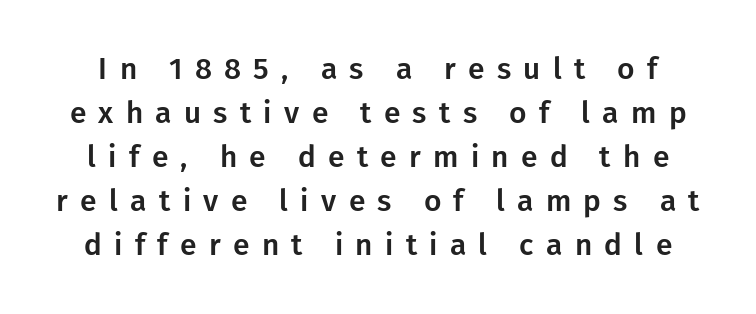
Is the letter spacing exaggerated? Yes — the characters are pushed far apart. The string is rendered with underlining switched off. Nope, no serifs anywhere on these letters. Quick note: not italic, upright.
